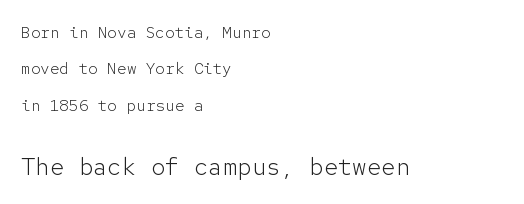
{"italic": "no", "bold": "no", "underline": "no", "align": "left", "line_spacing": "loose", "line_spacing_ratio": 2.28, "letter_spacing": "normal", "letter_spacing_em": 0.0, "larger_block": "second", "size_ratio": 1.5, "glyph_px": 24}
